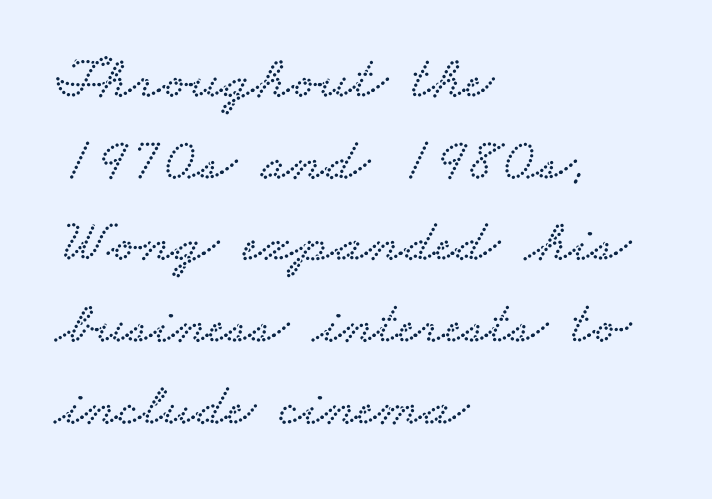
The image shows 61 px wide serif type; set left-aligned, normal line spacing (1.34x), normal letter spacing, not underlined; low stroke contrast and a small x-height.
